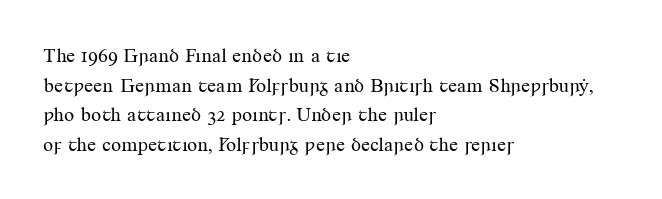
Q: Is the text bold? A: No.
Q: Is the text italic (slanted)? A: No, it is upright.
Q: Is the text underlined? A: No.
Q: How is the paragraph aligned? A: Left-aligned.
Q: Is the spacing between letters normal or unusually wide? A: Normal.
Q: Is the spacing between lines tight, normal or loose? A: Normal.
